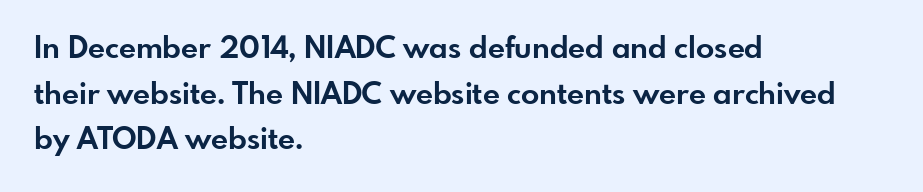
The image shows 30 px bold sans-serif type, upright; set left-aligned, normal line spacing (1.52x), normal letter spacing, not underlined; low stroke contrast and a small x-height.
